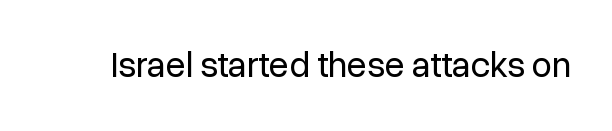
Q: Is the text bold? A: No.
Q: Is the text italic (slanted)? A: No, it is upright.
Q: Is the typeface a serif or a sans-serif typeface? A: Sans-serif.
Q: Is the text underlined? A: No.
Q: Is the spacing between letters normal or unusually wide? A: Normal.
Q: Width (condensed, normal, or wide)? A: Normal.
Q: Stroke contrast? A: Low.
Q: x-height? A: Medium.
Q: Monospaced? A: No.
